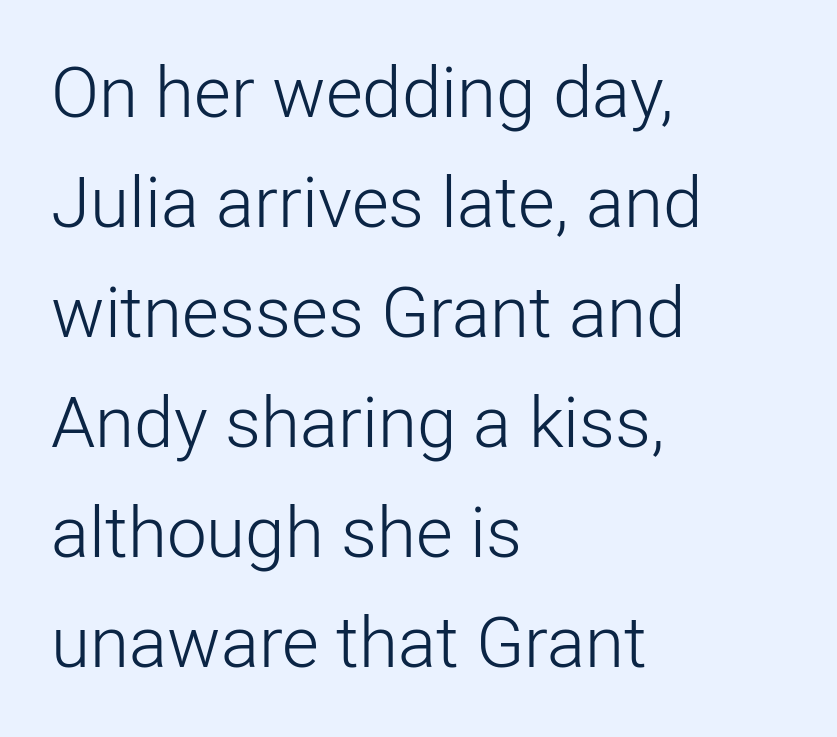
Are there feet on the stems? There aren't — it's a sans. Regular leading. Unbolded letterforms with no extra heft. The area under the type is left untouched. The rendering uses natural spacing where letterforms have individual widths. Here the glyphs are tracked normally, forming tight word shapes.
